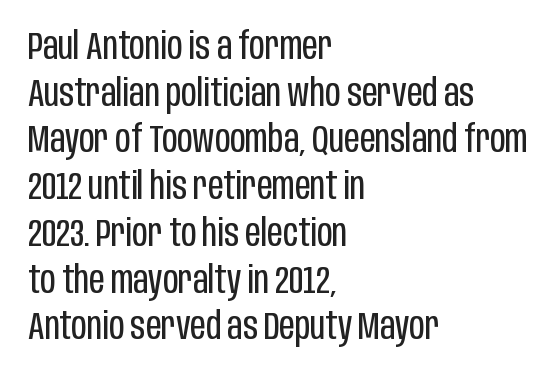
{"serif": "no", "italic": "no", "bold": "no", "weight": "regular", "width": "condensed", "stroke_contrast": "low", "x_height": "large", "monospaced": "no", "underline": "no", "align": "left", "line_spacing_ratio": 1.23, "letter_spacing": "normal", "letter_spacing_em": 0.0, "glyph_px": 38}
